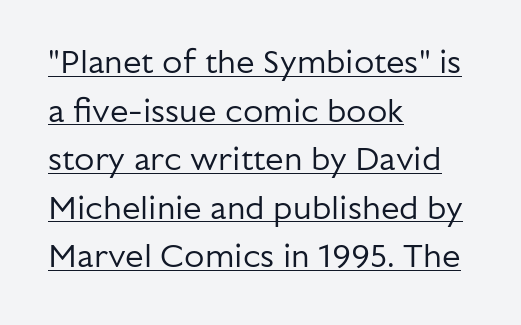
The image shows 33 px regular-weight sans-serif type, upright; set left-aligned, normal line spacing (1.47x), normal letter spacing, underlined; low stroke contrast and a medium x-height.
